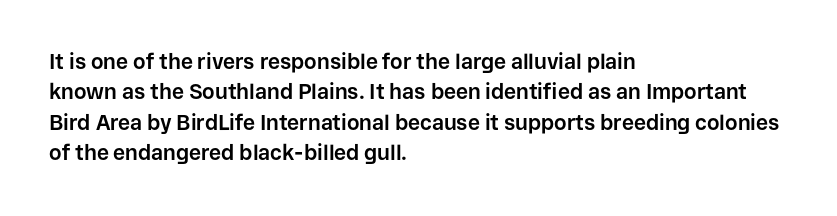
{"italic": "no", "bold": "yes", "underline": "no", "align": "left", "line_spacing": "normal", "line_spacing_ratio": 1.45, "letter_spacing": "normal", "letter_spacing_em": 0.0, "glyph_px": 21}
